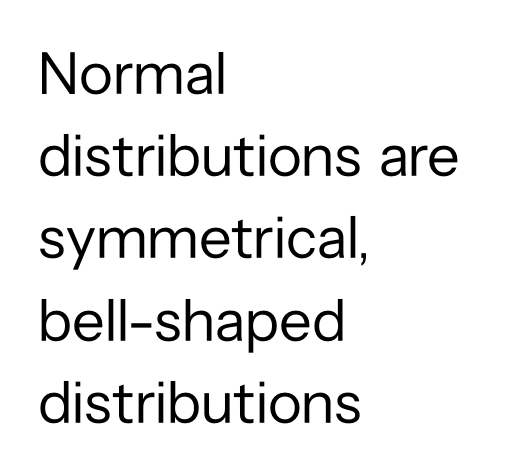
{"serif": "no", "italic": "no", "bold": "no", "weight": "regular", "width": "normal", "stroke_contrast": "low", "x_height": "medium", "monospaced": "no", "underline": "no", "align": "left", "line_spacing": "normal", "line_spacing_ratio": 1.37, "letter_spacing": "normal", "letter_spacing_em": 0.0, "glyph_px": 60}
